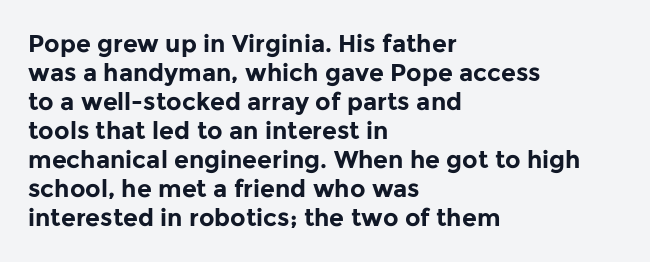
Bold? Absolutely — the strokes are thick and heavy. These lines are set flush left with a ragged right edge. Each row of text sits above clean, open space. There is no visible air inserted between adjacent glyphs. The type sits square on the baseline with zero lean.
